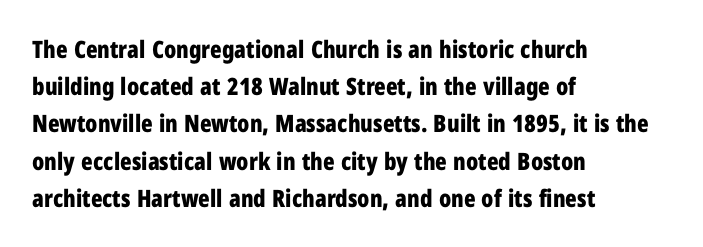
Q: Is the text bold? A: Yes.
Q: Is the text italic (slanted)? A: No, it is upright.
Q: Is the text underlined? A: No.
Q: How is the paragraph aligned? A: Left-aligned.
Q: Is the spacing between letters normal or unusually wide? A: Normal.
Q: Is the spacing between lines tight, normal or loose? A: Normal.
